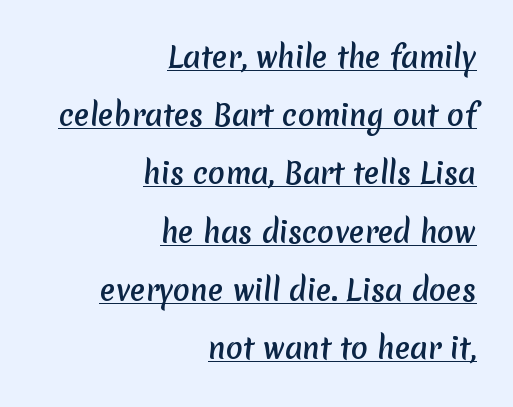
{"serif": "no", "width": "normal", "stroke_contrast": "medium", "x_height": "medium", "monospaced": "no", "underline": "yes", "align": "right", "line_spacing": "loose", "line_spacing_ratio": 2.08, "letter_spacing": "normal", "letter_spacing_em": 0.0, "glyph_px": 28}
